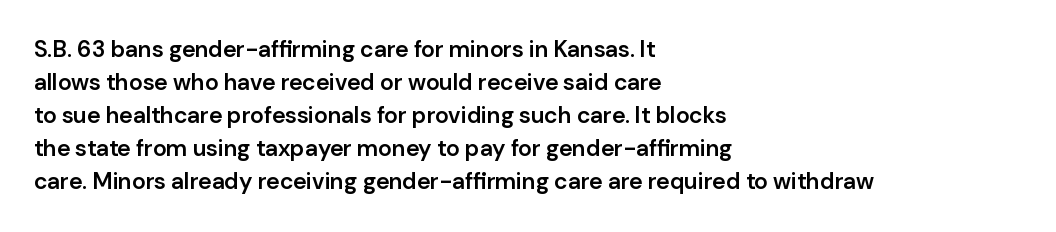
The image shows 23 px text type, upright; set left-aligned, normal line spacing (1.44x), normal letter spacing, not underlined.
